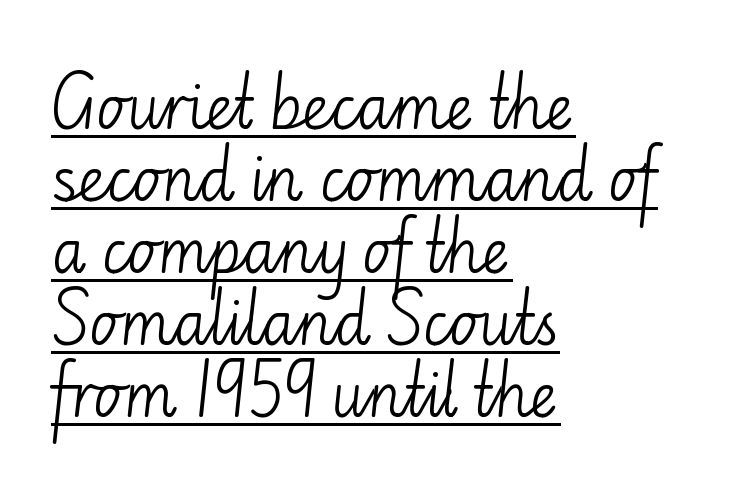
Q: Is the text bold? A: No.
Q: Is the text italic (slanted)? A: Yes.
Q: Is the typeface a serif or a sans-serif typeface? A: Sans-serif.
Q: Is the text underlined? A: Yes.
Q: How is the paragraph aligned? A: Left-aligned.
Q: Is the spacing between letters normal or unusually wide? A: Normal.
Q: Width (condensed, normal, or wide)? A: Normal.
Q: Stroke contrast? A: Low.
Q: x-height? A: Small.
Q: Monospaced? A: No.
